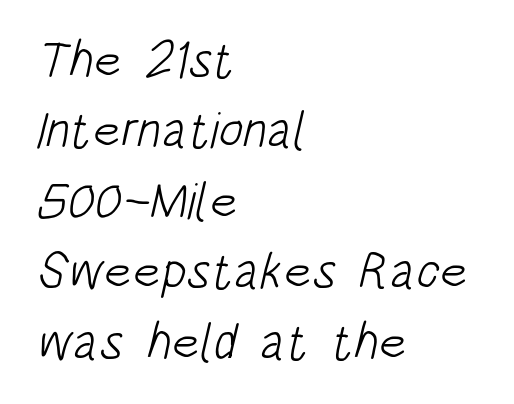
{"serif": "no", "bold": "no", "weight": "light", "width": "condensed", "stroke_contrast": "low", "x_height": "large", "monospaced": "no", "underline": "no", "align": "left", "line_spacing": "normal", "line_spacing_ratio": 1.38, "letter_spacing": "normal", "letter_spacing_em": 0.0, "glyph_px": 51}
